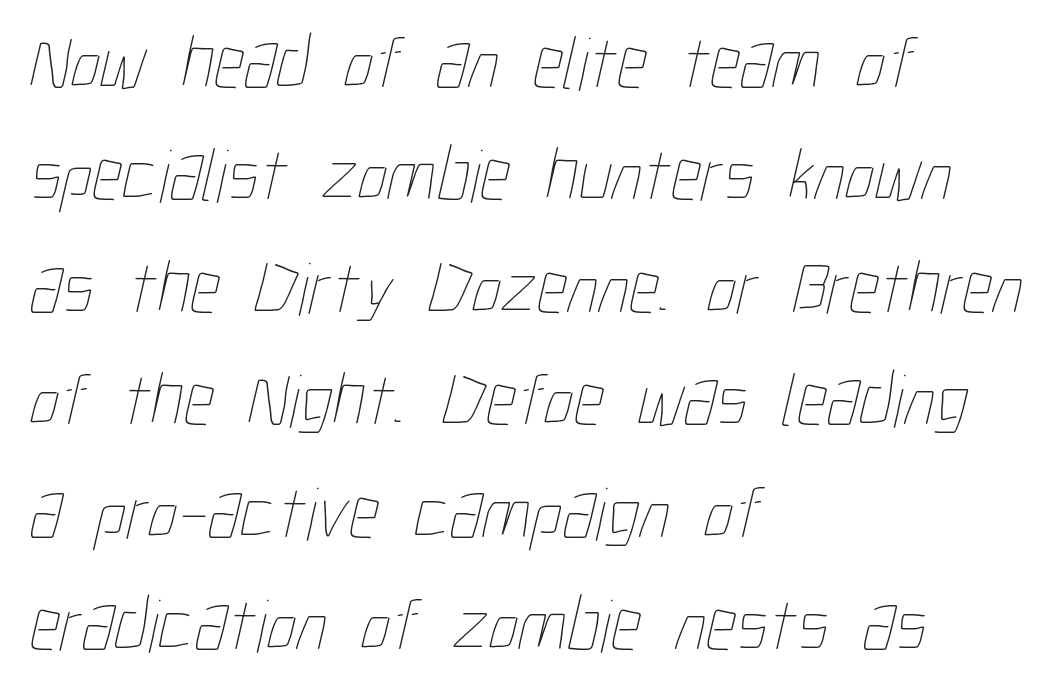
Q: Is the text bold? A: No.
Q: Is the text underlined? A: No.
Q: How is the paragraph aligned? A: Left-aligned.
Q: Is the spacing between letters normal or unusually wide? A: Normal.
Q: Is the spacing between lines tight, normal or loose? A: Normal.
Q: Width (condensed, normal, or wide)? A: Condensed.
Q: Stroke contrast? A: Low.
Q: x-height? A: Medium.
Q: Monospaced? A: No.
